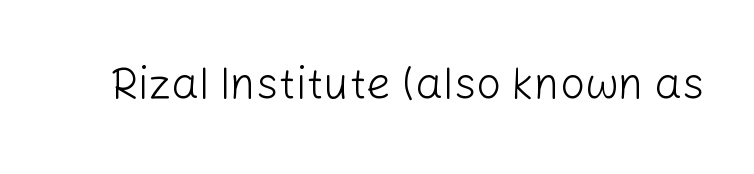
The passage shown is typed in a proportional face where columns would drift. In terms of letterform style, serifs are entirely absent. Decoration check: the copy has no underline. This is not heavy type; no bold has been used.
